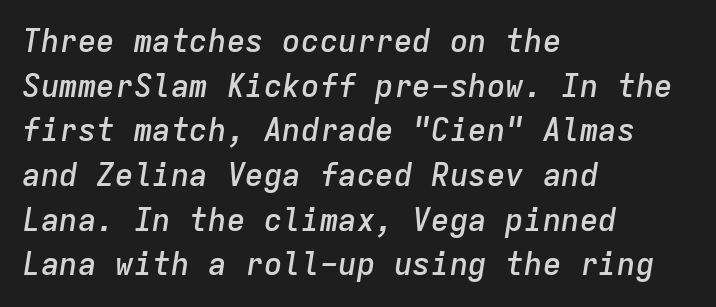
The image shows 31 px semibold type, italic (leaning right), monospaced; set left-aligned, normal line spacing (1.44x), normal letter spacing, not underlined; low stroke contrast and a medium x-height.
